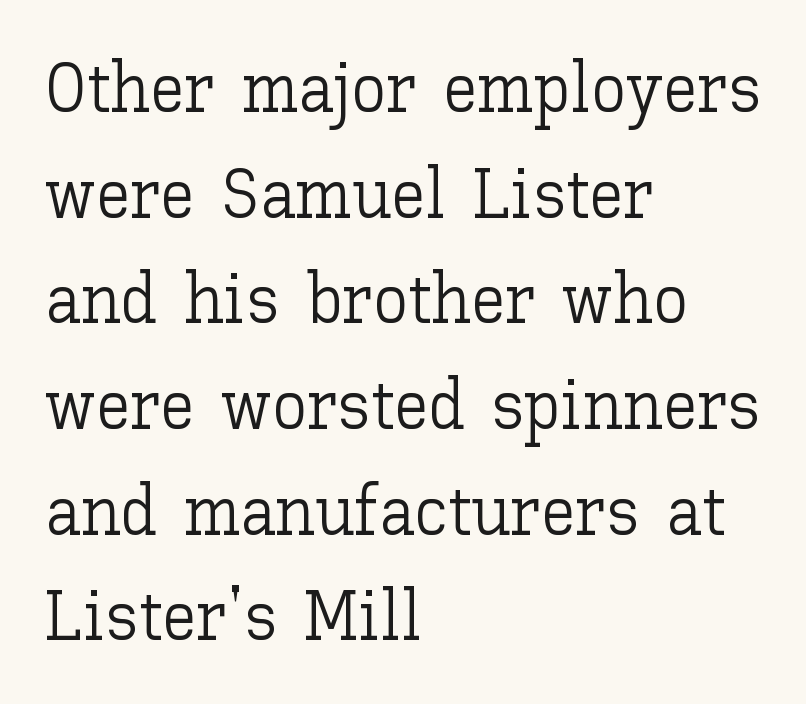
The image shows 70 px light type, upright; set left-aligned, normal line spacing (1.51x), normal letter spacing, not underlined; low stroke contrast and a medium x-height.
